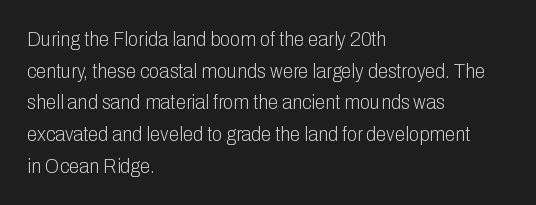
Q: Is the text bold? A: No.
Q: Is the text italic (slanted)? A: No, it is upright.
Q: Is the text underlined? A: No.
Q: How is the paragraph aligned? A: Left-aligned.
Q: Is the spacing between letters normal or unusually wide? A: Normal.
Q: Is the spacing between lines tight, normal or loose? A: Normal.
